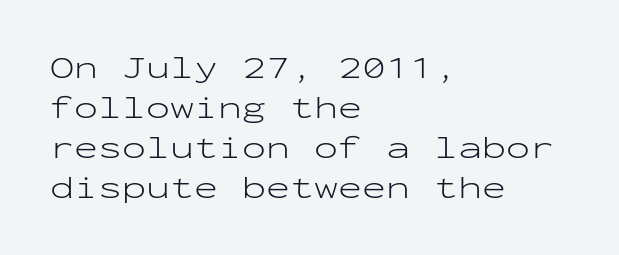
The string is rendered with underlining switched off. Does the lettering tilt? It doesn't — this is upright. No extra tracking has been applied to these lines. No heavy texture on the line: the type isn't bold.
